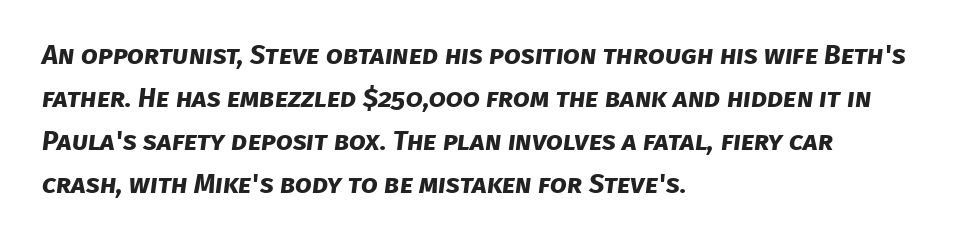
The image shows 27 px bold type; set left-aligned, normal line spacing (1.59x), normal letter spacing, not underlined.
